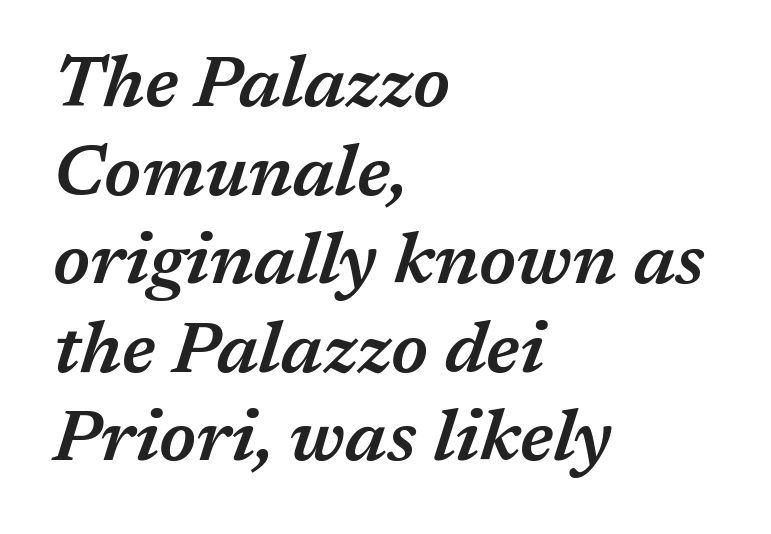
Q: Is the text bold? A: Semi-bold.
Q: Is the text italic (slanted)? A: Yes, it leans right by about 17 degrees.
Q: Is the text underlined? A: No.
Q: How is the paragraph aligned? A: Left-aligned.
Q: Is the spacing between letters normal or unusually wide? A: Normal.
Q: Width (condensed, normal, or wide)? A: Normal.
Q: Stroke contrast? A: Medium.
Q: x-height? A: Medium.
Q: Monospaced? A: No.
